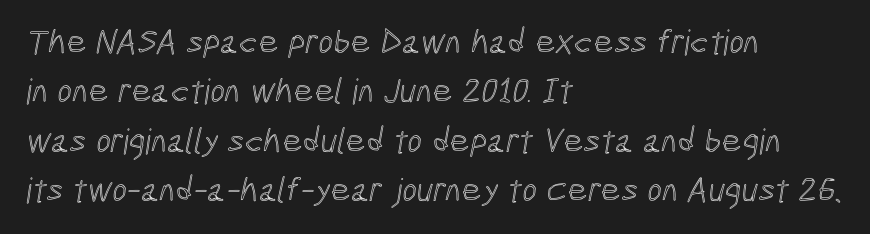
The image shows 35 px condensed type; set left-aligned, normal line spacing (1.41x), normal letter spacing, not underlined; a medium x-height.
